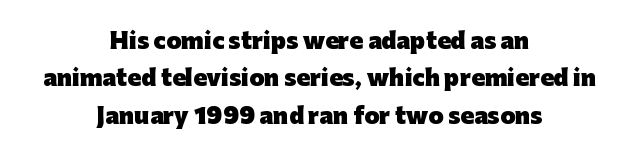
Where is the straight margin? There isn't one; the lines are centered. Underline: absent. Notice how the stems are strictly vertical — no italics here. The designer left line spacing at the default. Standard letterfit; no display-style spreading of the glyphs. Weight check: bold — yes, fully.
